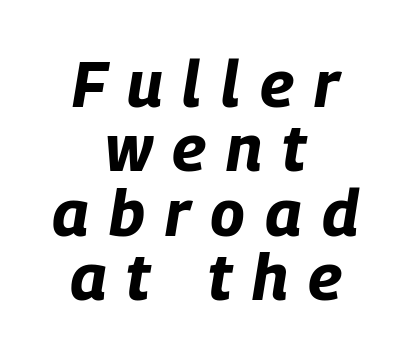
Q: Is the text bold? A: Yes.
Q: Is the text italic (slanted)? A: Yes, it leans right by about 9 degrees.
Q: Is the text underlined? A: No.
Q: How is the paragraph aligned? A: Centered.
Q: Is the spacing between letters normal or unusually wide? A: Unusually wide.
Q: Is the spacing between lines tight, normal or loose? A: Tight.
Q: Width (condensed, normal, or wide)? A: Condensed.
Q: Stroke contrast? A: Low.
Q: x-height? A: Large.
Q: Monospaced? A: No.
